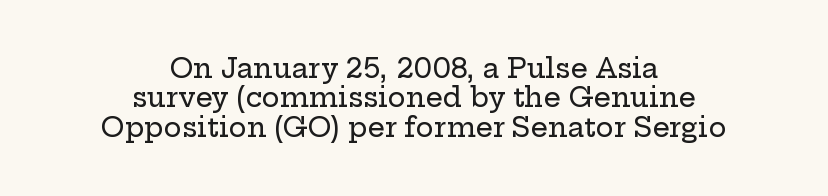
The image shows 27 px text type, upright; set centered, tight line spacing (1.09x), normal letter spacing, not underlined.
